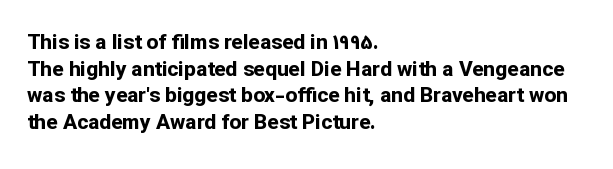
{"italic": "no", "bold": "yes", "underline": "no", "align": "left", "line_spacing": "normal", "line_spacing_ratio": 1.27, "letter_spacing": "normal", "letter_spacing_em": 0.0, "glyph_px": 21}
